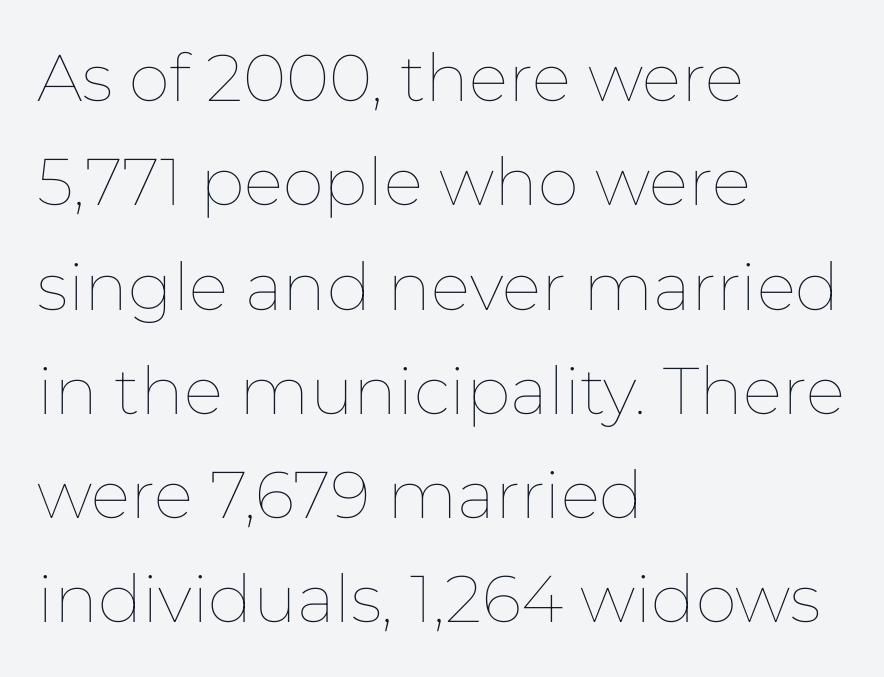
You could not count columns in this text — the font is proportionally spaced. Quick note: interline space is typical. Underlining? Definitely not there. The letterforms sit at book weight or below. Does extra space separate the letters? No, they use regular spacing.
